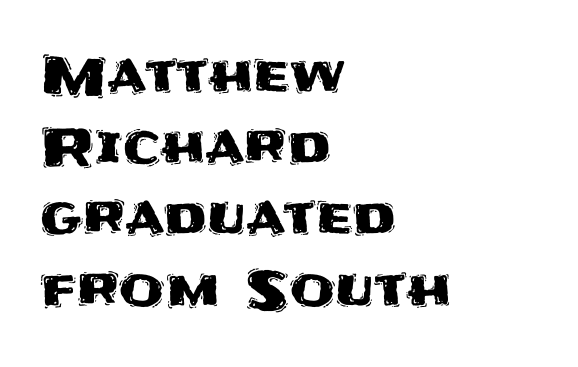
Q: Is the text italic (slanted)? A: No, it is upright.
Q: Is the typeface a serif or a sans-serif typeface? A: Sans-serif.
Q: Is the text underlined? A: No.
Q: How is the paragraph aligned? A: Left-aligned.
Q: Is the spacing between letters normal or unusually wide? A: Normal.
Q: Is the spacing between lines tight, normal or loose? A: Normal.
Q: Width (condensed, normal, or wide)? A: Normal.
Q: Stroke contrast? A: Medium.
Q: x-height? A: Large.
Q: Monospaced? A: No.
